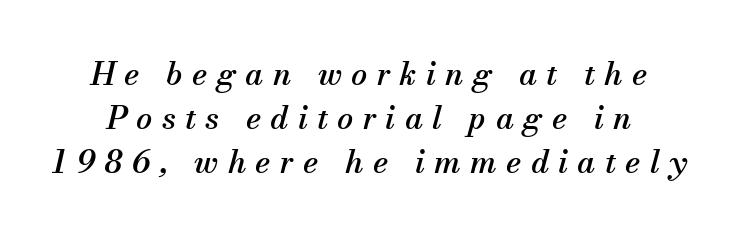
The image shows 32 px serif type, italic (leaning right); set normal line spacing (1.37x), unusually wide letter spacing (+0.29 em), not underlined; medium stroke contrast and a small x-height.
